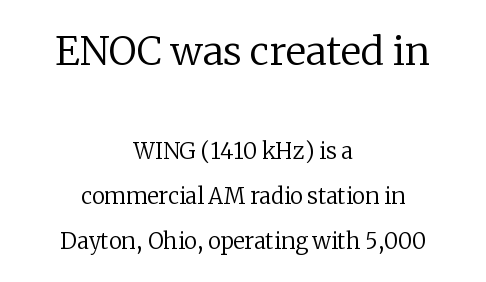
Q: Is the text bold? A: No.
Q: Is the text italic (slanted)? A: No, it is upright.
Q: Is the typeface a serif or a sans-serif typeface? A: Serif.
Q: Is the text underlined? A: No.
Q: How is the paragraph aligned? A: Centered.
Q: Is the spacing between letters normal or unusually wide? A: Normal.
Q: Is the spacing between lines tight, normal or loose? A: Loose.
Q: Which block of text is set in a larger size, the first (top) or the second (bottom)? A: The first (top) one.
Q: Width (condensed, normal, or wide)? A: Normal.
Q: Stroke contrast? A: Low.
Q: x-height? A: Medium.
Q: Monospaced? A: No.
